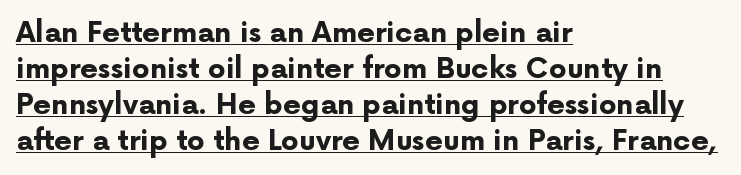
The face used here is proportionally spaced, like ordinary book or web type. Horizontally, the lines are justified to the leading edge only. Compared with an ordinary text face, these strokes are far heavier — a full bold. Vertically, the passage feels balanced, rows spaced as you'd expect.
